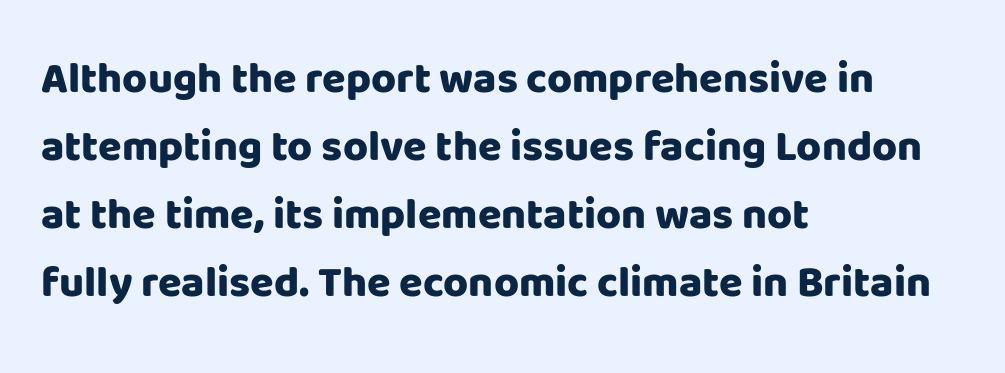
{"serif": "no", "italic": "no", "bold": "yes", "weight": "heavy", "width": "normal", "stroke_contrast": "low", "x_height": "large", "monospaced": "no", "underline": "no", "align": "left", "line_spacing": "normal", "line_spacing_ratio": 1.58, "letter_spacing": "normal", "letter_spacing_em": 0.0, "glyph_px": 43}
